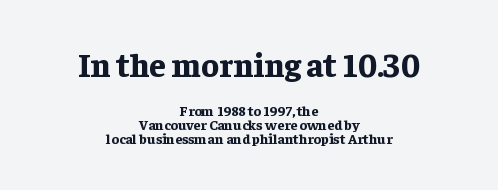
The space directly below the letters is spotless. Regarding leading, the lines here are crowded together. Is the letter spacing exaggerated? No — it looks like the ordinary default. A typesetter would label this face a serif. Stroke thickness is high; the sample reads as a true bold.
